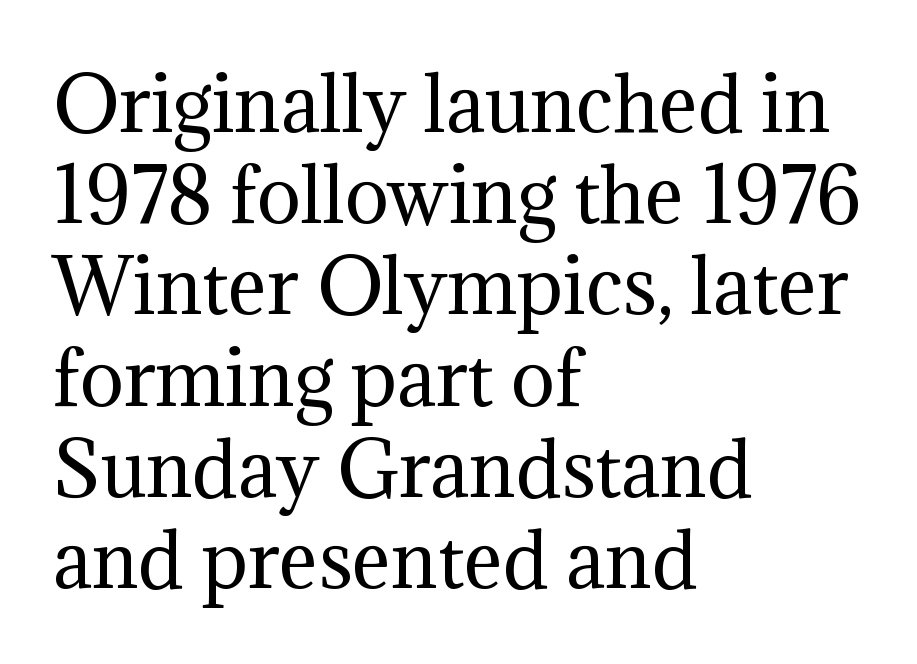
The image shows 73 px regular-weight serif type, upright; set left-aligned, normal line spacing (1.25x), normal letter spacing, not underlined; medium stroke contrast and a medium x-height.
